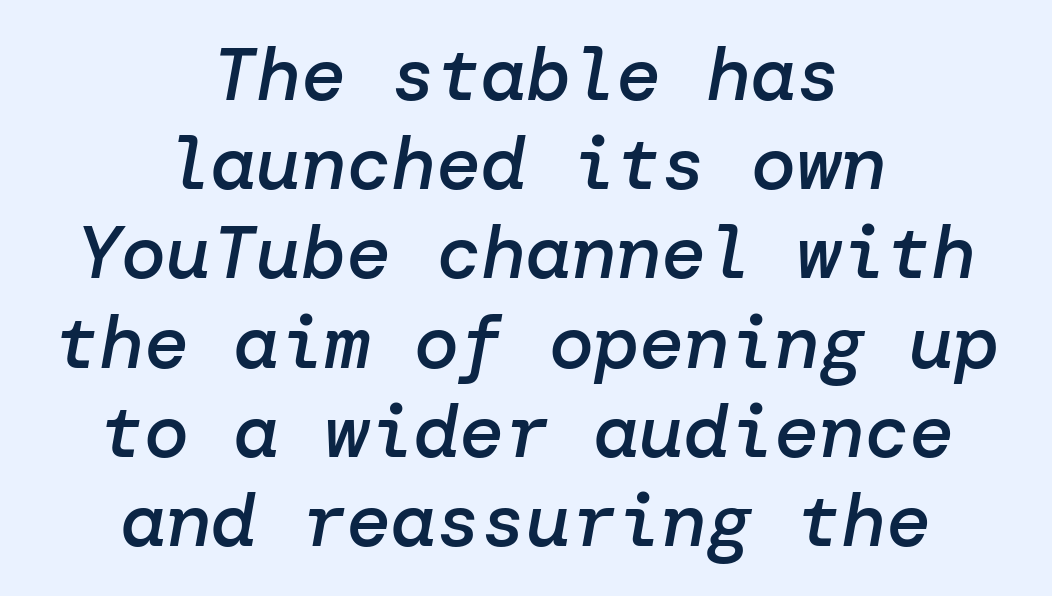
Q: Is the text bold? A: Semi-bold.
Q: Is the text italic (slanted)? A: Yes, it leans right by about 10 degrees.
Q: Is the text underlined? A: No.
Q: How is the paragraph aligned? A: Centered.
Q: Is the spacing between letters normal or unusually wide? A: Normal.
Q: Width (condensed, normal, or wide)? A: Normal.
Q: Stroke contrast? A: Low.
Q: x-height? A: Medium.
